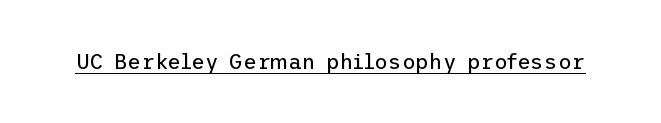
Q: Is the text bold? A: No.
Q: Is the text italic (slanted)? A: No, it is upright.
Q: Is the text underlined? A: Yes.
Q: Is the spacing between letters normal or unusually wide? A: Normal.
